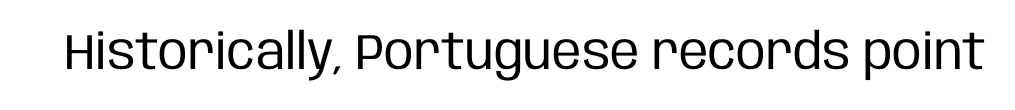
Q: Is the text bold? A: No.
Q: Is the text italic (slanted)? A: No, it is upright.
Q: Is the typeface a serif or a sans-serif typeface? A: Sans-serif.
Q: Is the text underlined? A: No.
Q: Is the spacing between letters normal or unusually wide? A: Normal.
Q: Width (condensed, normal, or wide)? A: Condensed.
Q: Stroke contrast? A: Low.
Q: x-height? A: Large.
Q: Monospaced? A: No.
